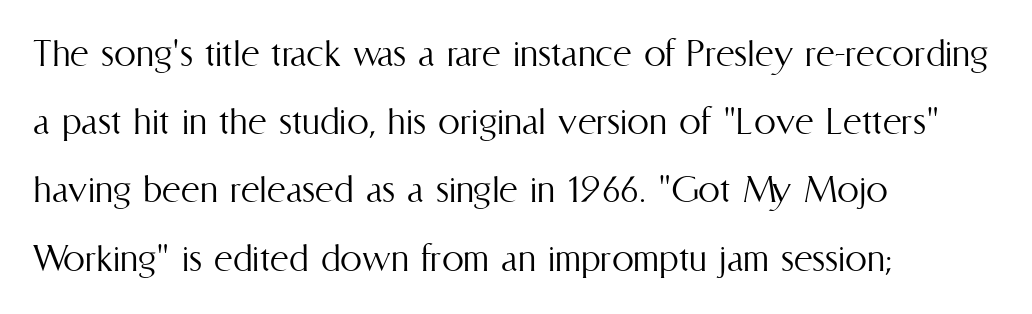
{"italic": "no", "bold": "no", "weight": "light", "width": "condensed", "stroke_contrast": "medium", "x_height": "medium", "monospaced": "no", "underline": "no", "align": "left", "line_spacing": "normal", "line_spacing_ratio": 1.55, "letter_spacing": "normal", "letter_spacing_em": 0.0, "glyph_px": 44}
